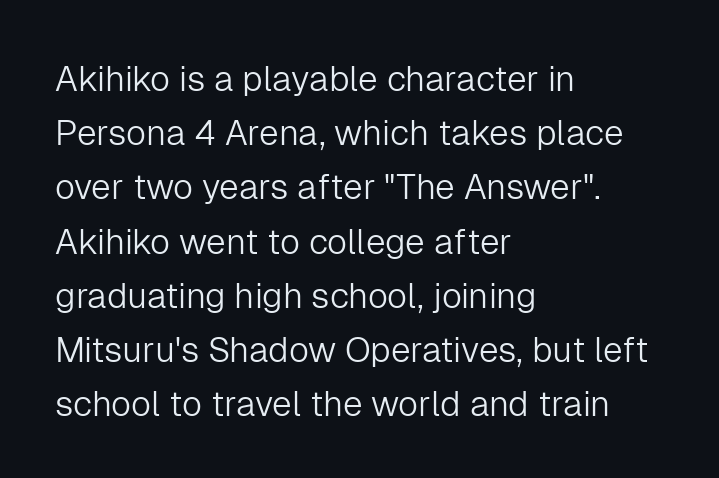
Q: Is the text bold? A: No.
Q: Is the text italic (slanted)? A: No, it is upright.
Q: Is the typeface a serif or a sans-serif typeface? A: Sans-serif.
Q: Is the text underlined? A: No.
Q: How is the paragraph aligned? A: Left-aligned.
Q: Is the spacing between letters normal or unusually wide? A: Normal.
Q: Is the spacing between lines tight, normal or loose? A: Normal.
Q: Width (condensed, normal, or wide)? A: Normal.
Q: Stroke contrast? A: Low.
Q: x-height? A: Medium.
Q: Monospaced? A: No.
